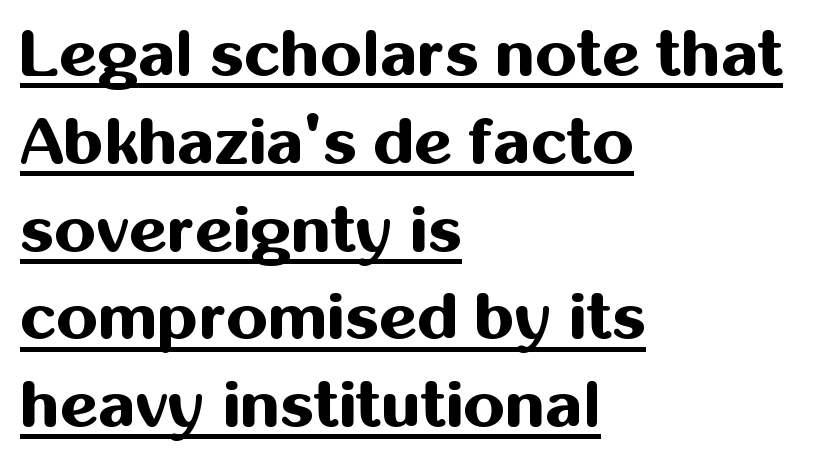
Q: Is the text bold? A: Yes.
Q: Is the text italic (slanted)? A: No, it is upright.
Q: Is the typeface a serif or a sans-serif typeface? A: Sans-serif.
Q: Is the text underlined? A: Yes.
Q: How is the paragraph aligned? A: Left-aligned.
Q: Is the spacing between letters normal or unusually wide? A: Normal.
Q: Is the spacing between lines tight, normal or loose? A: Normal.
Q: Width (condensed, normal, or wide)? A: Normal.
Q: Stroke contrast? A: Medium.
Q: x-height? A: Medium.
Q: Monospaced? A: No.
